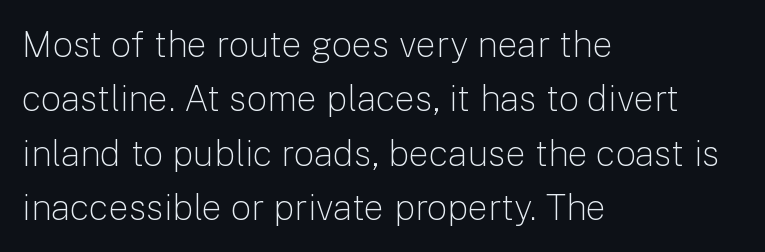
{"serif": "no", "italic": "no", "bold": "no", "weight": "light", "width": "normal", "stroke_contrast": "low", "x_height": "medium", "monospaced": "no", "underline": "no", "align": "left", "line_spacing": "normal", "line_spacing_ratio": 1.51, "letter_spacing": "normal", "letter_spacing_em": 0.0, "glyph_px": 36}
